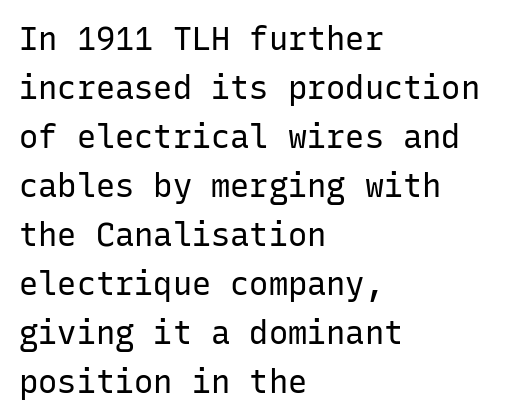
The image shows 32 px regular-weight sans-serif type, upright, monospaced; set left-aligned, normal line spacing (1.53x), normal letter spacing, not underlined; low stroke contrast and a medium x-height.
